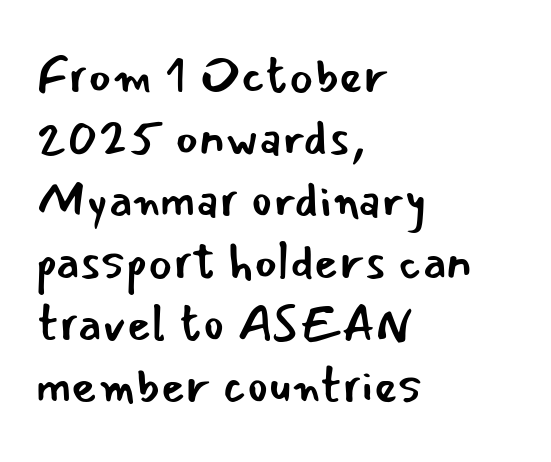
{"serif": "no", "italic": "no", "bold": "no", "weight": "regular", "width": "normal", "stroke_contrast": "low", "x_height": "small", "monospaced": "no", "underline": "no", "align": "left", "line_spacing_ratio": 1.24, "letter_spacing": "normal", "letter_spacing_em": 0.0, "glyph_px": 50}
